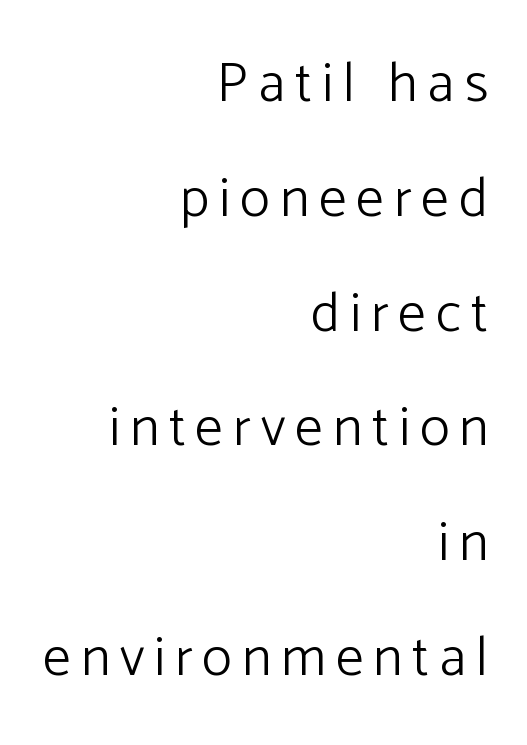
Q: Is the text bold? A: No.
Q: Is the text italic (slanted)? A: No, it is upright.
Q: Is the typeface a serif or a sans-serif typeface? A: Sans-serif.
Q: Is the text underlined? A: No.
Q: How is the paragraph aligned? A: Right-aligned.
Q: Is the spacing between lines tight, normal or loose? A: Loose.
Q: Width (condensed, normal, or wide)? A: Normal.
Q: Stroke contrast? A: Low.
Q: x-height? A: Medium.
Q: Monospaced? A: No.
